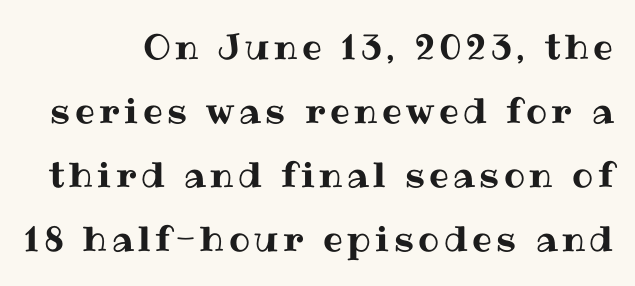
The image shows 35 px text type, upright; set line spacing 1.83x, not underlined; medium stroke contrast and a medium x-height.
